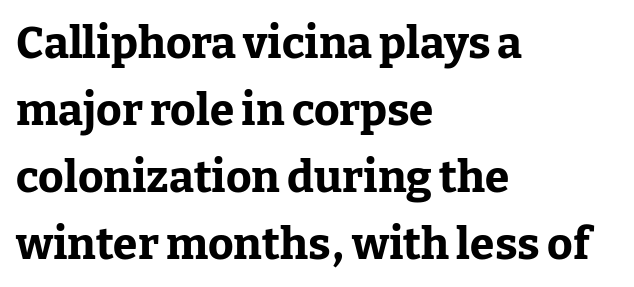
Q: Is the text bold? A: Yes.
Q: Is the text italic (slanted)? A: No, it is upright.
Q: Is the typeface a serif or a sans-serif typeface? A: Serif.
Q: Is the text underlined? A: No.
Q: How is the paragraph aligned? A: Left-aligned.
Q: Is the spacing between letters normal or unusually wide? A: Normal.
Q: Is the spacing between lines tight, normal or loose? A: Normal.
Q: Width (condensed, normal, or wide)? A: Normal.
Q: Stroke contrast? A: Low.
Q: x-height? A: Medium.
Q: Monospaced? A: No.
